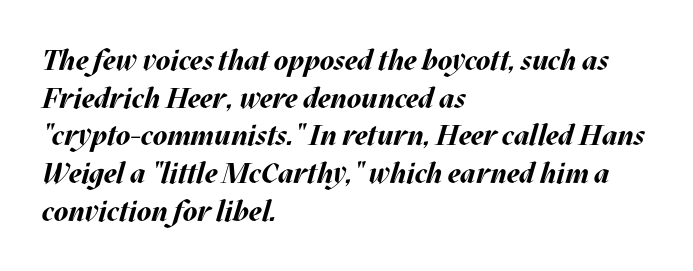
Short note: letters normally spaced. The rendering anchors every line to the left-hand side. Note the varied advance widths — an 'i' is clearly narrower than an 'm'. The space between consecutive lines is moderate. The face used here has the dense, thick strokes of a bold.
